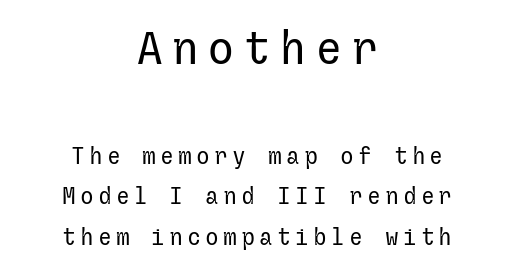
{"serif": "no", "italic": "no", "bold": "no", "weight": "regular", "width": "normal", "stroke_contrast": "low", "x_height": "medium", "underline": "no", "align": "center", "line_spacing_ratio": 1.76, "larger_block": "first", "size_ratio": 2.0, "glyph_px": 46}
